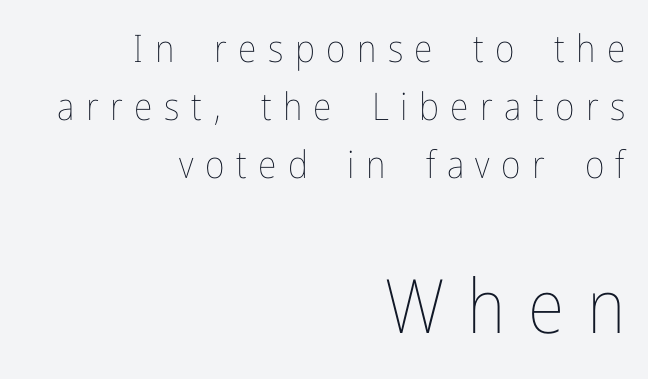
Does the leading feel generous? No, just average. Which margin do the lines hug? The right one — the left edge is uneven. Unlike italic type, these characters show no tilt at all. Letters rest on an invisible, unmarked baseline. Visually, the bottom section dominates because its glyphs are scaled up. Loose tracking; the words dissolve into strings of separated letters.
